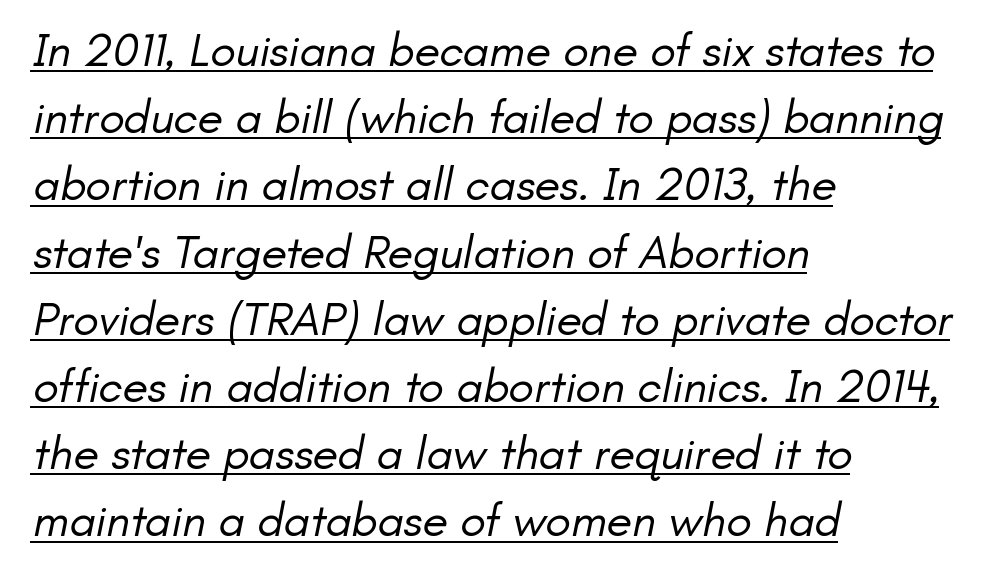
{"serif": "no", "bold": "no", "weight": "regular", "width": "normal", "stroke_contrast": "low", "x_height": "small", "monospaced": "no", "underline": "yes", "align": "left", "line_spacing": "normal", "line_spacing_ratio": 1.43, "letter_spacing": "normal", "letter_spacing_em": 0.0, "glyph_px": 47}
